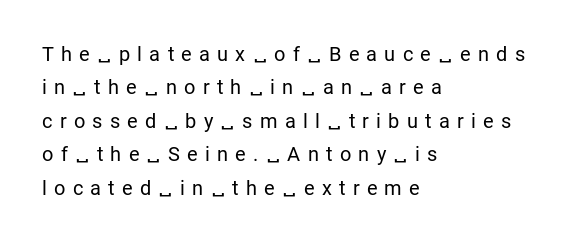
The image shows 20 px text type, upright; set left-aligned, normal line spacing (1.67x), unusually wide letter spacing (+0.36 em), not underlined.
